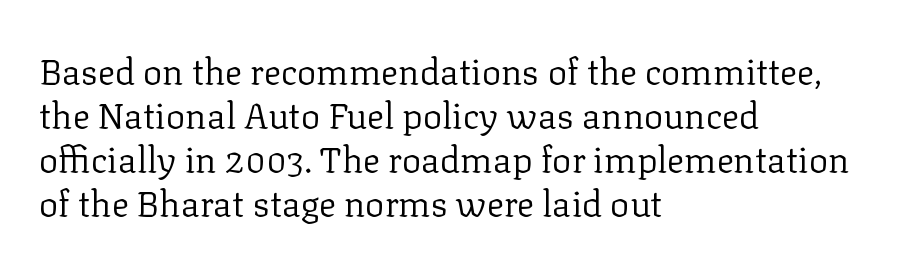
The characters are drawn with everyday or finer stroke widths. Does the lettering tilt? It doesn't — this is upright. Do the characters align in a grid? No, the font is proportional. Typeset ragged right — the left edge is the straight one. Check under the words: just untouched page. The type is set solid horizontally, with unmodified tracking.
